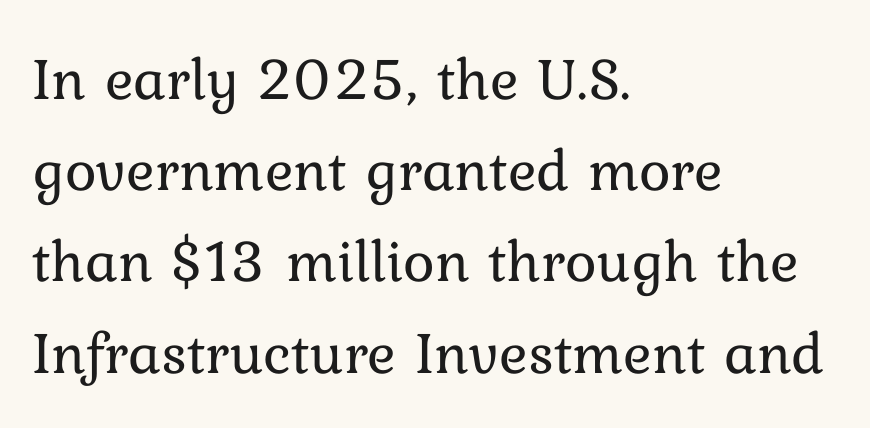
The image shows 60 px regular-weight type, upright; set left-aligned, normal line spacing (1.52x), normal letter spacing, not underlined; low stroke contrast and a medium x-height.
